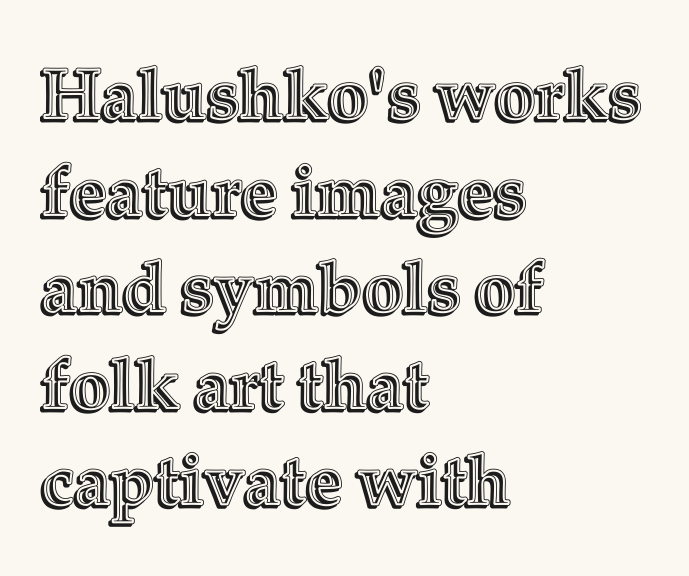
The glyphs are unaccompanied by any horizontal stroke below them. Varying glyph widths throughout — classic text-font behaviour. Short and long lines alike share a common starting point at left. Regarding leading, the lines here are spaced in the standard way. Italic? Not at all — the glyphs are vertical.
